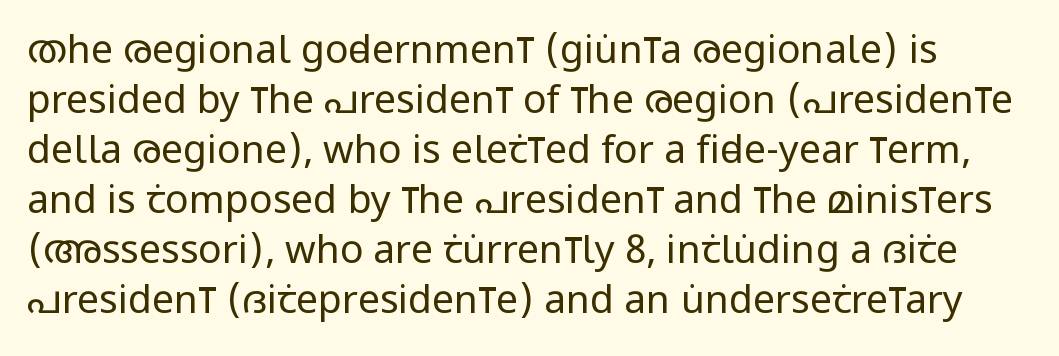
Posture: straight, roman, zero tilt. The glyphs are unaccompanied by any horizontal stroke below them. Note the varied advance widths — an 'i' is clearly narrower than an 'm'. This rendering employs a face without finishing strokes, i.e., a sans-serif. This rendering leaves character spacing at its baseline value. One glance says typical: line gaps are just what's usual.
